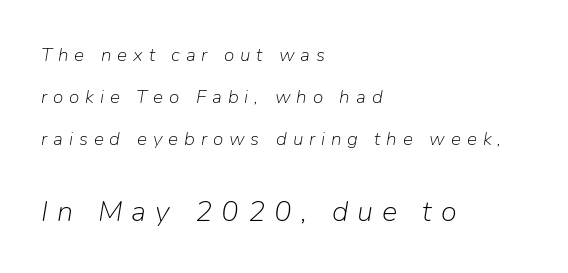
Q: Is the text bold? A: No.
Q: Is the text italic (slanted)? A: Yes, it leans right by about 9 degrees.
Q: Is the text underlined? A: No.
Q: How is the paragraph aligned? A: Left-aligned.
Q: Is the spacing between letters normal or unusually wide? A: Unusually wide.
Q: Is the spacing between lines tight, normal or loose? A: Loose.
Q: Which block of text is set in a larger size, the first (top) or the second (bottom)? A: The second (bottom) one.
Q: Width (condensed, normal, or wide)? A: Normal.
Q: Stroke contrast? A: Low.
Q: x-height? A: Medium.
Q: Monospaced? A: No.
